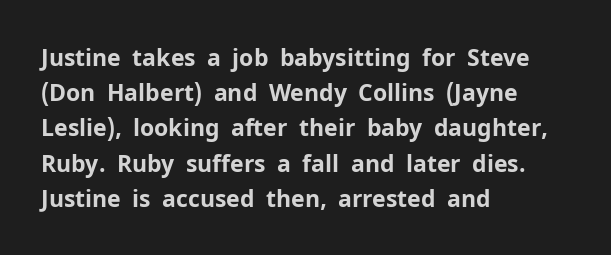
Each new line begins a customary step beneath the previous one. This rendering leaves character spacing at its baseline value. The lettering stays uniformly vertical, giving the passage a roman look. This rendering features lettering with no underline. A student would call this left alignment; a typographer would say flush left, rag right. Is the type bold? Yes — the strokes are clearly thick and heavy.
